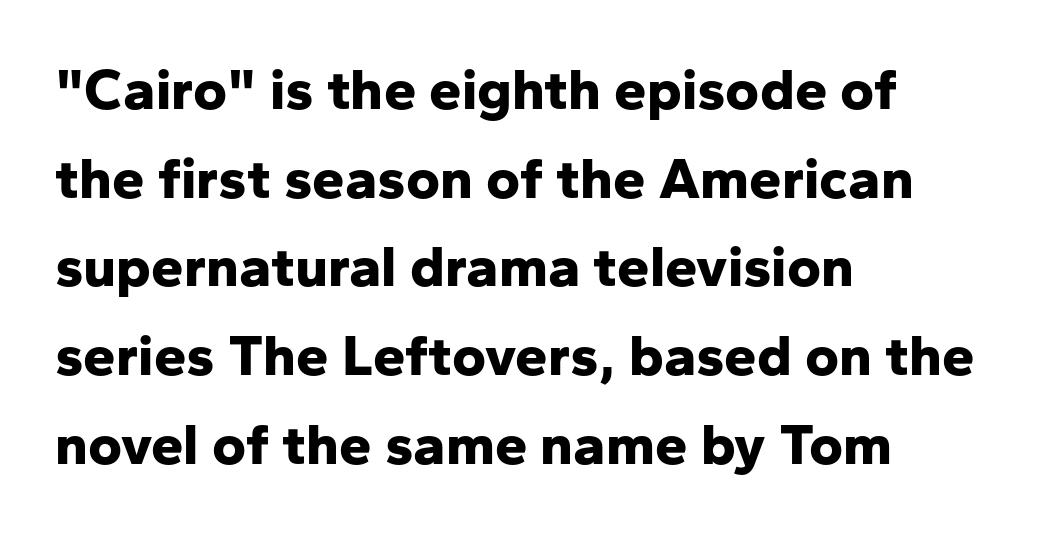
The image shows 58 px bold sans-serif type, upright; set left-aligned, normal line spacing (1.53x), normal letter spacing, not underlined; low stroke contrast and a medium x-height.
